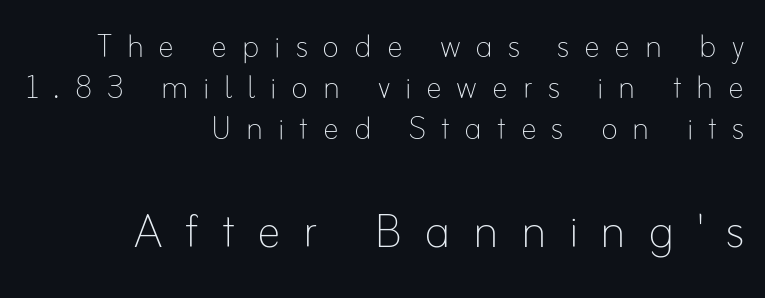
These lines have a slow, spaced-out rhythm from letter to letter. Horizontally, the lines are justified to the trailing edge only. Quick note: underline off. Summary of vertical rhythm: compact, with narrow interline spacing. The typography opts for an upright posture over an oblique one. Here the designer chose a conventional face with non-uniform glyph widths.
